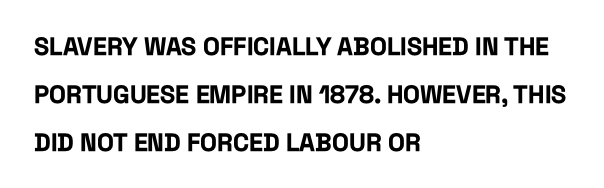
Q: Is the text bold? A: Yes.
Q: Is the text italic (slanted)? A: No, it is upright.
Q: Is the text underlined? A: No.
Q: How is the paragraph aligned? A: Left-aligned.
Q: Is the spacing between letters normal or unusually wide? A: Normal.
Q: Is the spacing between lines tight, normal or loose? A: Loose.
